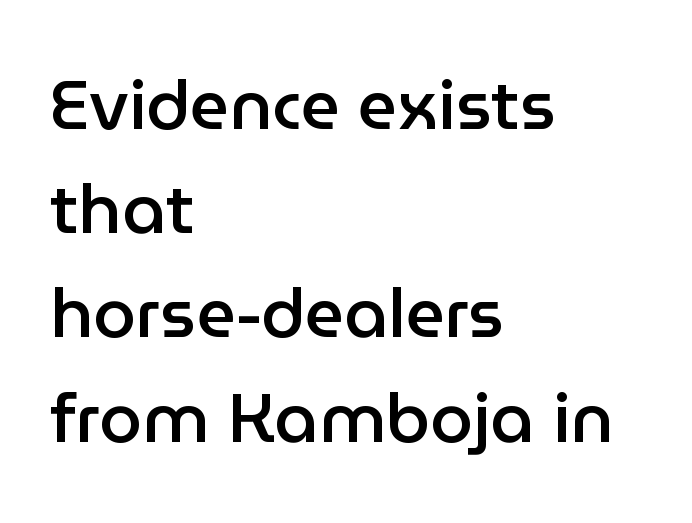
{"serif": "no", "italic": "no", "bold": "semi", "weight": "semibold", "width": "normal", "stroke_contrast": "low", "x_height": "medium", "monospaced": "no", "underline": "no", "align": "left", "line_spacing": "normal", "line_spacing_ratio": 1.51, "letter_spacing": "normal", "letter_spacing_em": 0.0, "glyph_px": 69}
